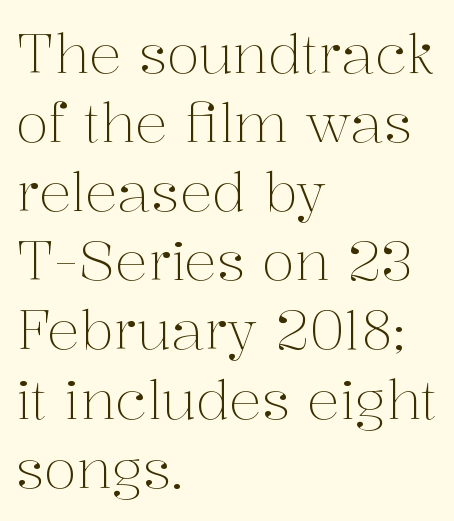
Q: Is the text bold? A: No.
Q: Is the text italic (slanted)? A: No, it is upright.
Q: Is the typeface a serif or a sans-serif typeface? A: Serif.
Q: Is the text underlined? A: No.
Q: How is the paragraph aligned? A: Left-aligned.
Q: Is the spacing between letters normal or unusually wide? A: Normal.
Q: Is the spacing between lines tight, normal or loose? A: Normal.
Q: Width (condensed, normal, or wide)? A: Normal.
Q: Stroke contrast? A: Medium.
Q: x-height? A: Medium.
Q: Monospaced? A: No.
